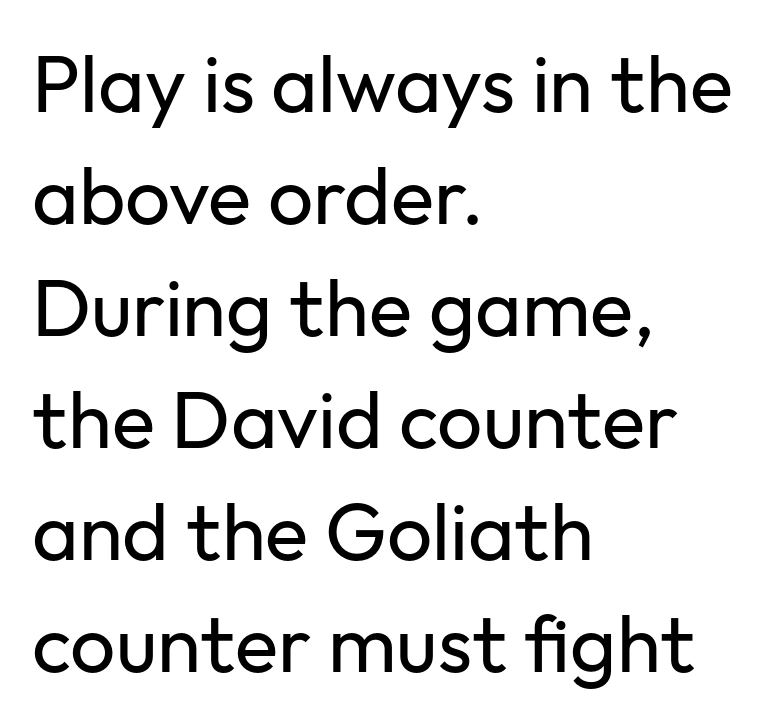
{"serif": "no", "italic": "no", "bold": "no", "weight": "regular", "width": "normal", "stroke_contrast": "low", "x_height": "medium", "monospaced": "no", "underline": "no", "align": "left", "line_spacing": "normal", "line_spacing_ratio": 1.4, "letter_spacing": "normal", "letter_spacing_em": 0.0, "glyph_px": 80}
